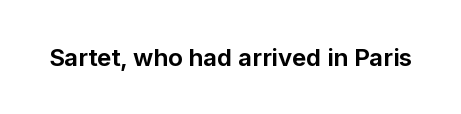
Q: Is the text bold? A: Yes.
Q: Is the text italic (slanted)? A: No, it is upright.
Q: Is the text underlined? A: No.
Q: Is the spacing between letters normal or unusually wide? A: Normal.
